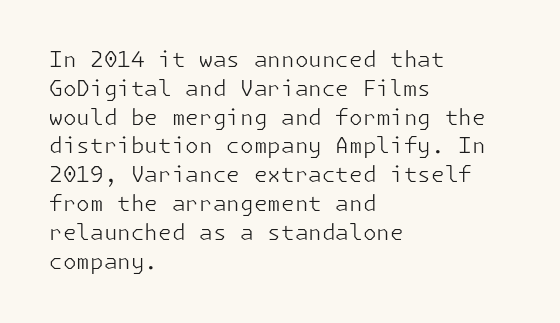
{"italic": "no", "bold": "no", "underline": "no", "align": "left", "line_spacing": "normal", "line_spacing_ratio": 1.31, "letter_spacing": "normal", "letter_spacing_em": 0.0, "glyph_px": 22}
